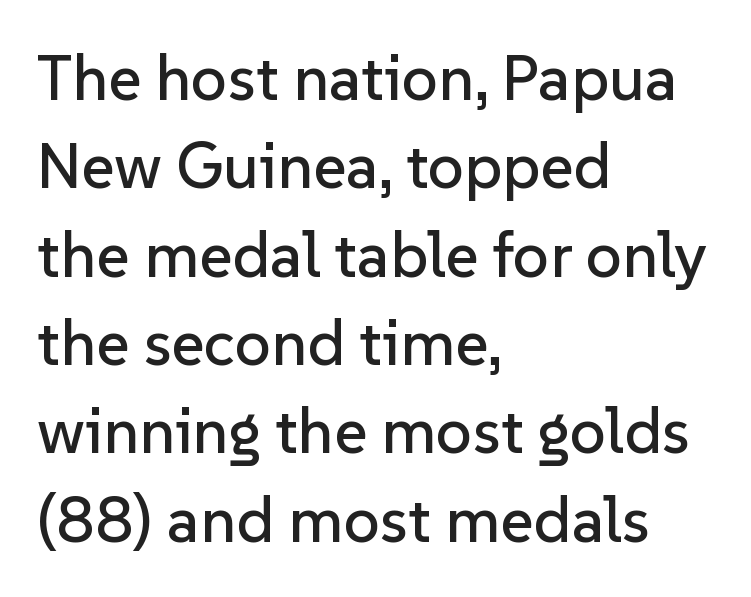
Q: Is the text italic (slanted)? A: No, it is upright.
Q: Is the typeface a serif or a sans-serif typeface? A: Sans-serif.
Q: Is the text underlined? A: No.
Q: How is the paragraph aligned? A: Left-aligned.
Q: Is the spacing between letters normal or unusually wide? A: Normal.
Q: Is the spacing between lines tight, normal or loose? A: Normal.
Q: Width (condensed, normal, or wide)? A: Normal.
Q: Stroke contrast? A: Low.
Q: x-height? A: Medium.
Q: Monospaced? A: No.
